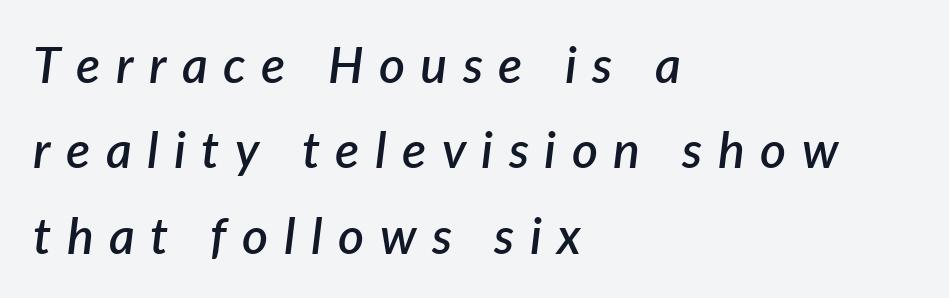
{"italic": "yes", "lean": "right", "slant_degrees": 7, "bold": "semi", "weight": "semibold", "width": "normal", "stroke_contrast": "low", "x_height": "medium", "monospaced": "no", "underline": "no", "align": "left", "line_spacing_ratio": 1.71, "letter_spacing": "wide", "letter_spacing_em": 0.31, "glyph_px": 50}
